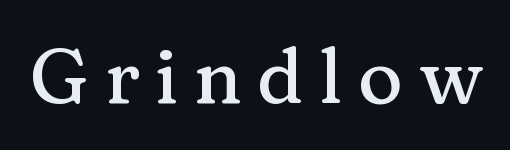
Type without underlining. The passage shown is typed in a proportional face where columns would drift. The rendering shows small feet on the letterforms — a serif design. These lines were composed using upright roman letters. Look at the tracking — it's clearly loosened, letters drifting apart.
